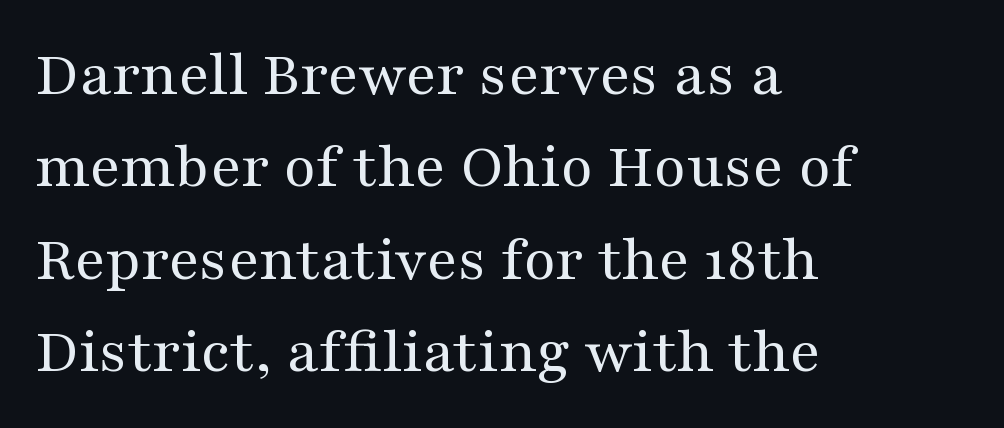
{"serif": "yes", "italic": "no", "bold": "no", "weight": "regular", "width": "wide", "stroke_contrast": "medium", "x_height": "medium", "monospaced": "no", "underline": "no", "align": "left", "line_spacing": "normal", "line_spacing_ratio": 1.4, "letter_spacing": "normal", "letter_spacing_em": 0.0, "glyph_px": 66}
